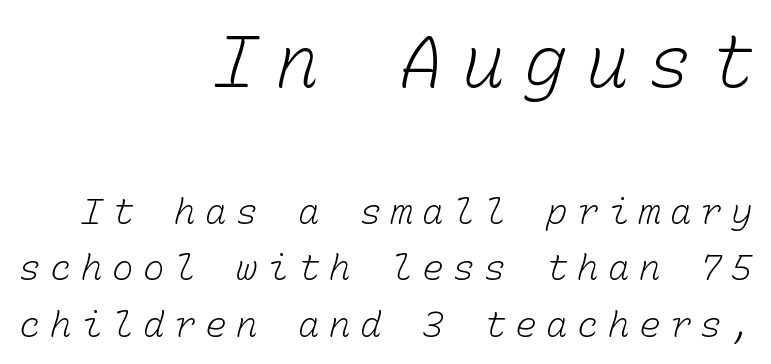
{"bold": "no", "weight": "light", "width": "normal", "stroke_contrast": "low", "x_height": "medium", "monospaced": "yes", "underline": "no", "align": "right", "line_spacing": "normal", "line_spacing_ratio": 1.57, "letter_spacing": "wide", "letter_spacing_em": 0.26, "larger_block": "first", "size_ratio": 2.0, "glyph_px": 72}
